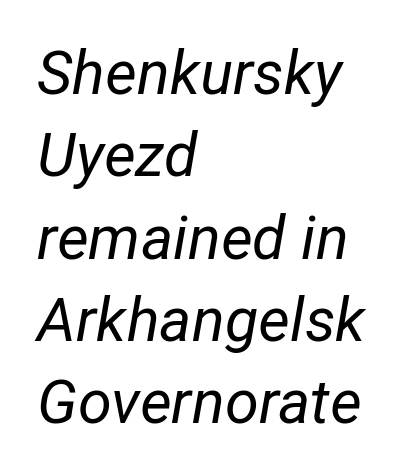
Q: Is the text bold? A: No.
Q: Is the text italic (slanted)? A: Yes, it leans right by about 12 degrees.
Q: Is the text underlined? A: No.
Q: How is the paragraph aligned? A: Left-aligned.
Q: Is the spacing between letters normal or unusually wide? A: Normal.
Q: Is the spacing between lines tight, normal or loose? A: Normal.
Q: Width (condensed, normal, or wide)? A: Normal.
Q: Stroke contrast? A: Low.
Q: x-height? A: Medium.
Q: Monospaced? A: No.
